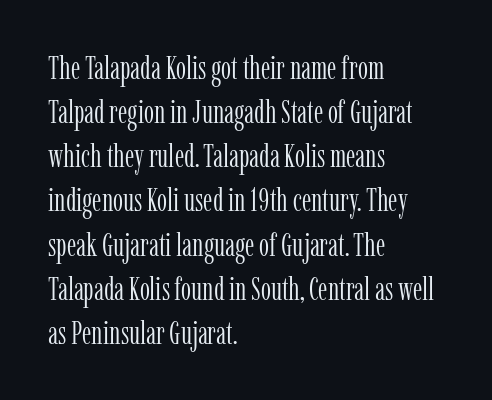
Q: Is the text bold? A: No.
Q: Is the text italic (slanted)? A: No, it is upright.
Q: Is the typeface a serif or a sans-serif typeface? A: Serif.
Q: Is the text underlined? A: No.
Q: How is the paragraph aligned? A: Left-aligned.
Q: Is the spacing between letters normal or unusually wide? A: Normal.
Q: Is the spacing between lines tight, normal or loose? A: Normal.
Q: Width (condensed, normal, or wide)? A: Condensed.
Q: Stroke contrast? A: Low.
Q: x-height? A: Medium.
Q: Monospaced? A: No.
